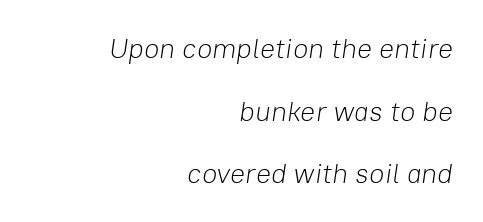
{"italic": "yes", "lean": "right", "slant_degrees": 8, "bold": "no", "weight": "light", "width": "normal", "stroke_contrast": "low", "x_height": "medium", "monospaced": "no", "underline": "no", "align": "right", "line_spacing": "loose", "line_spacing_ratio": 2.24, "letter_spacing": "normal", "letter_spacing_em": 0.0, "glyph_px": 28}
